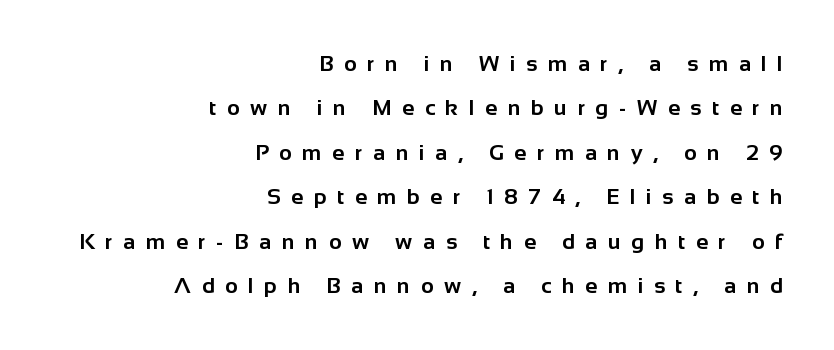
Q: Is the text bold? A: Yes.
Q: Is the text italic (slanted)? A: No, it is upright.
Q: Is the text underlined? A: No.
Q: How is the paragraph aligned? A: Right-aligned.
Q: Is the spacing between letters normal or unusually wide? A: Unusually wide.
Q: Is the spacing between lines tight, normal or loose? A: Loose.
